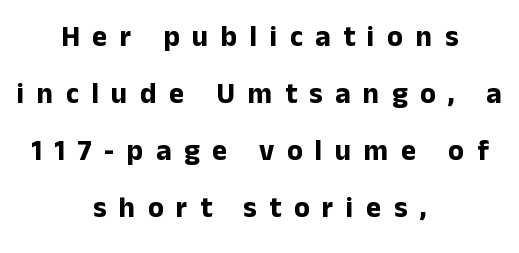
The image shows 29 px bold sans-serif type, upright; set centered, loose line spacing (1.97x), unusually wide letter spacing (+0.43 em), not underlined; low stroke contrast and a medium x-height.
